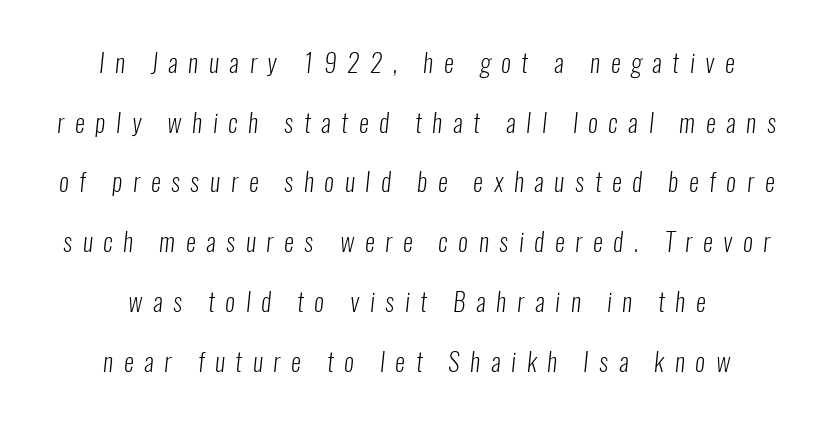
Baseline-to-baseline distance is far greater than the letter height. Teacher's note: observe the equal gaps on both sides — that is centered alignment. Is the stroke heavy? The answer is a plain regular-or-lighter. Does extra space separate the letters? Yes, quite a lot of it.
